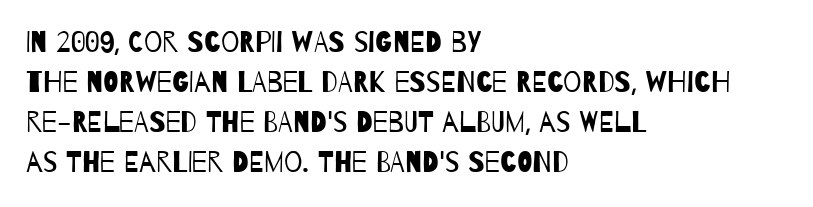
Observe the absence of serifs on each vertical stroke in this sample. Tracking value appears to be zero — textbook default spacing. The face looks like a standard text weight, possibly lighter. Visually the block forms a straight wall on the left and a jagged coastline on the right.
